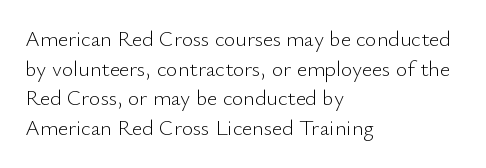
{"italic": "no", "bold": "no", "underline": "no", "align": "left", "line_spacing": "normal", "line_spacing_ratio": 1.35, "letter_spacing": "normal", "letter_spacing_em": 0.0, "glyph_px": 22}
